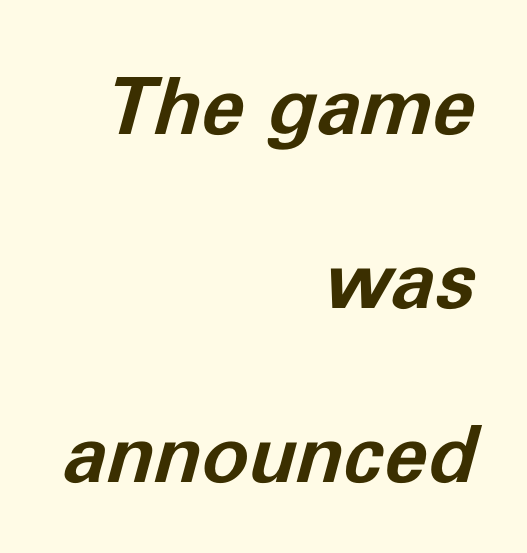
The image shows 79 px bold type, italic (leaning right); set right-aligned, loose line spacing (2.2x), normal letter spacing, not underlined; low stroke contrast and a medium x-height.
